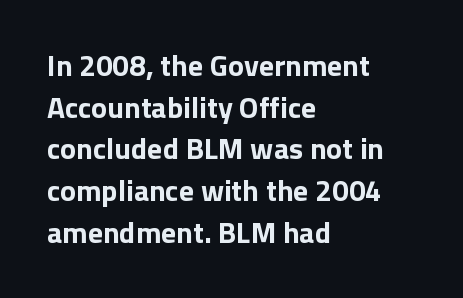
The image shows 30 px bold sans-serif type, upright; set left-aligned, normal line spacing (1.39x), normal letter spacing, not underlined; low stroke contrast and a medium x-height.
